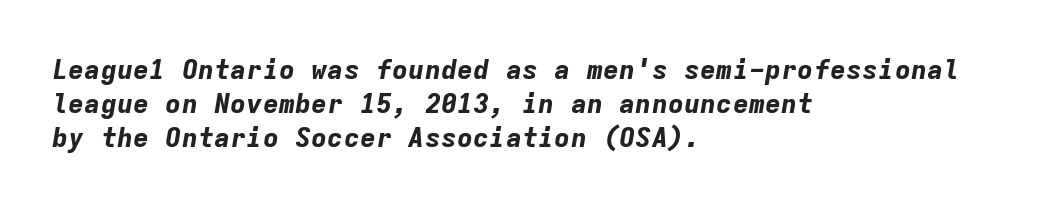
{"italic": "yes", "lean": "right", "slant_degrees": 9, "bold": "yes", "underline": "no", "align": "left", "line_spacing": "normal", "line_spacing_ratio": 1.26, "letter_spacing": "normal", "letter_spacing_em": 0.0, "glyph_px": 27}
